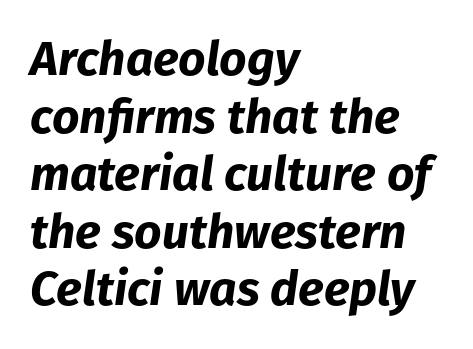
Slant detected: the letters are inclined. The passage is arranged the way most books set body copy — flush left. Character widths vary here, with narrow letters taking less room than wide ones. The letters are bold, with thick, heavy strokes. Observe the ordinary spacing: letters are neighbours, not strangers. The string is rendered with underlining switched off.
